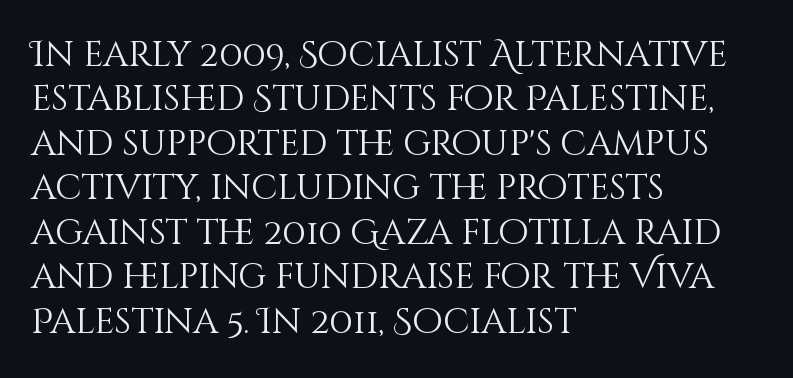
The type sits square on the baseline with zero lean. Is there much room between lines? A standard amount, neither cramped nor airy. The strokes are not fattened; the text isn't bold. Is this a fixed-width face? No — the glyphs have proportional, varying widths. Check the space under the baseline: it is left empty.
